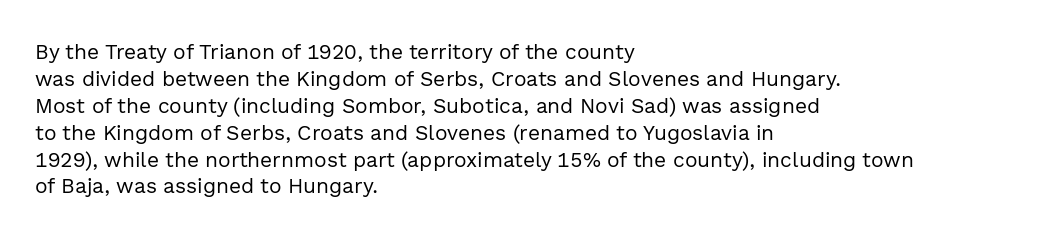
The image shows 21 px text type, upright; set left-aligned, normal line spacing (1.28x), normal letter spacing, not underlined.
